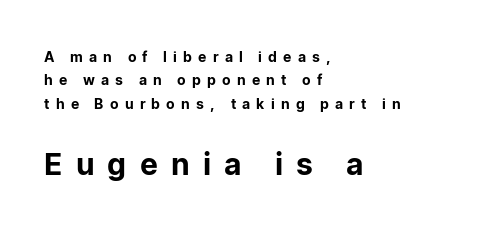
{"serif": "no", "italic": "no", "width": "normal", "stroke_contrast": "low", "x_height": "medium", "monospaced": "no", "underline": "no", "align": "left", "line_spacing": "normal", "line_spacing_ratio": 1.67, "letter_spacing": "wide", "letter_spacing_em": 0.44, "larger_block": "second", "size_ratio": 2.14, "glyph_px": 30}
